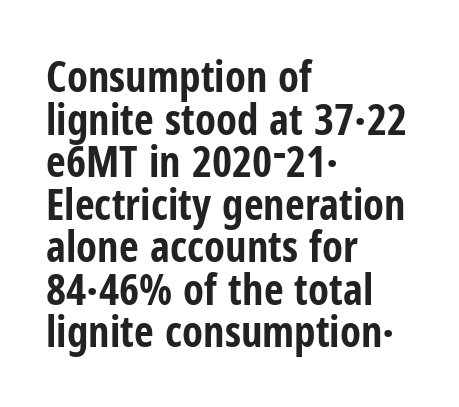
The letters sit at their default tracking, neither squeezed nor spread. Each letter keeps its own natural width here, so spacing adapts to shape. Look at the stroke-to-counter ratio: heavy, a bold. Rule under the text: the space is simply empty. Every stem runs plumb, perpendicular to the baseline.
